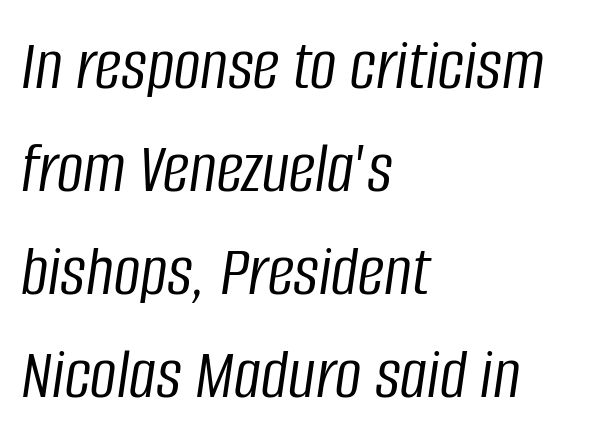
Q: Is the text bold? A: No.
Q: Is the text italic (slanted)? A: Yes, it leans right by about 8 degrees.
Q: Is the text underlined? A: No.
Q: How is the paragraph aligned? A: Left-aligned.
Q: Is the spacing between letters normal or unusually wide? A: Normal.
Q: Is the spacing between lines tight, normal or loose? A: Normal.
Q: Width (condensed, normal, or wide)? A: Condensed.
Q: Stroke contrast? A: Low.
Q: x-height? A: Large.
Q: Monospaced? A: No.
